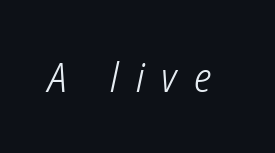
{"serif": "no", "bold": "no", "weight": "light", "width": "condensed", "stroke_contrast": "low", "x_height": "medium", "monospaced": "no", "underline": "no", "letter_spacing": "wide", "letter_spacing_em": 0.42, "glyph_px": 41}
